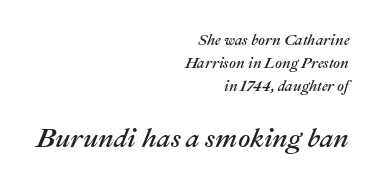
{"italic": "yes", "lean": "right", "slant_degrees": 22, "underline": "no", "align": "right", "line_spacing": "normal", "line_spacing_ratio": 1.55, "letter_spacing": "normal", "letter_spacing_em": 0.0, "larger_block": "second", "size_ratio": 1.8, "glyph_px": 27}
